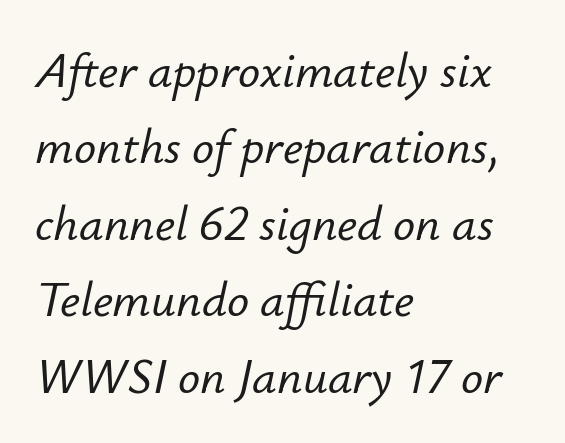
Q: Is the text italic (slanted)? A: Yes, it leans right by about 12 degrees.
Q: Is the text underlined? A: No.
Q: How is the paragraph aligned? A: Left-aligned.
Q: Is the spacing between letters normal or unusually wide? A: Normal.
Q: Is the spacing between lines tight, normal or loose? A: Normal.
Q: Width (condensed, normal, or wide)? A: Normal.
Q: Stroke contrast? A: Low.
Q: x-height? A: Small.
Q: Monospaced? A: No.
